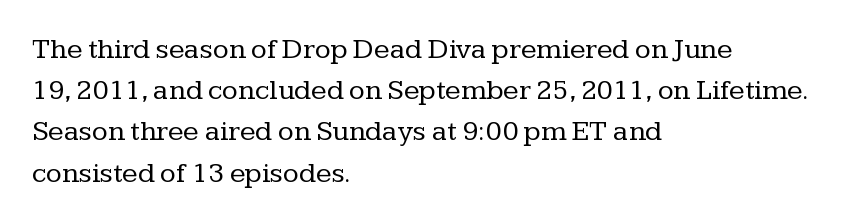
Q: Is the text bold? A: No.
Q: Is the text italic (slanted)? A: No, it is upright.
Q: Is the typeface a serif or a sans-serif typeface? A: Serif.
Q: Is the text underlined? A: No.
Q: How is the paragraph aligned? A: Left-aligned.
Q: Is the spacing between letters normal or unusually wide? A: Normal.
Q: Is the spacing between lines tight, normal or loose? A: Normal.
Q: Width (condensed, normal, or wide)? A: Normal.
Q: Stroke contrast? A: Low.
Q: x-height? A: Medium.
Q: Monospaced? A: No.
